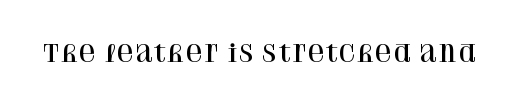
Each word holds together tightly as a unit, with standard inter-letter gaps. Posture: upright roman. The specimen omits any rule beneath the text block's lines.
